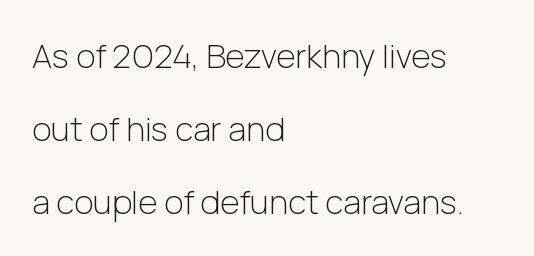
If you drew a line through each stem, it would be perfectly vertical. In CSS terms this would be text-align: left. Standard letterfit; no display-style spreading of the glyphs. Honestly, there is no underline to notice here at all. Reading down the column, the eye jumps a long way to each next line. A light-to-regular cut is what we see here.
